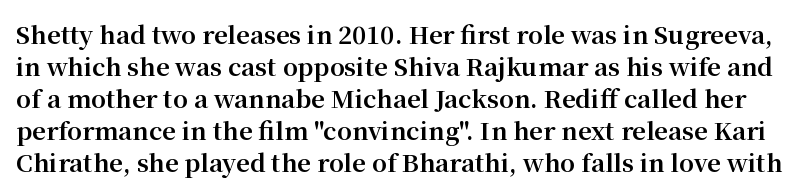
{"italic": "no", "bold": "yes", "underline": "no", "line_spacing": "normal", "line_spacing_ratio": 1.33, "letter_spacing": "normal", "letter_spacing_em": 0.0, "glyph_px": 24}
